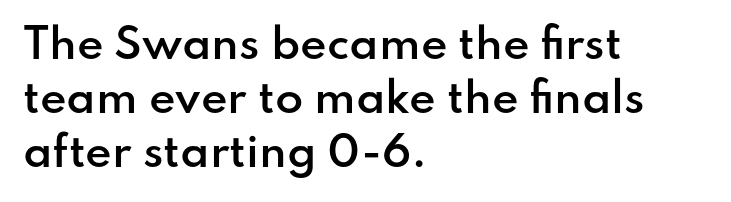
{"serif": "no", "italic": "no", "bold": "semi", "weight": "semibold", "width": "normal", "stroke_contrast": "low", "x_height": "small", "monospaced": "no", "underline": "no", "align": "left", "line_spacing": "normal", "line_spacing_ratio": 1.32, "letter_spacing": "normal", "letter_spacing_em": 0.0, "glyph_px": 41}
